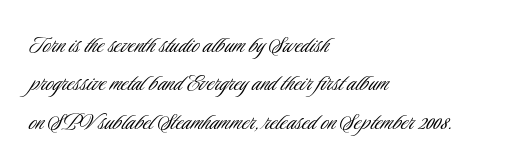
The image shows 27 px text type; set left-aligned, normal line spacing (1.42x), normal letter spacing, not underlined.
